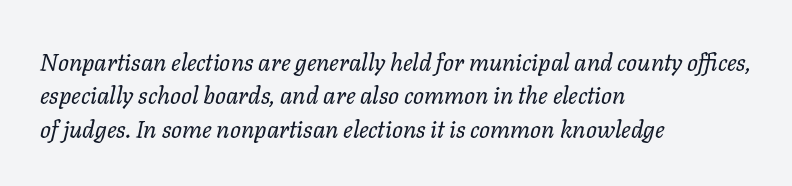
{"italic": "yes", "lean": "right", "slant_degrees": 11, "bold": "no", "underline": "no", "align": "left", "line_spacing": "normal", "line_spacing_ratio": 1.39, "letter_spacing": "normal", "letter_spacing_em": 0.0, "glyph_px": 24}
